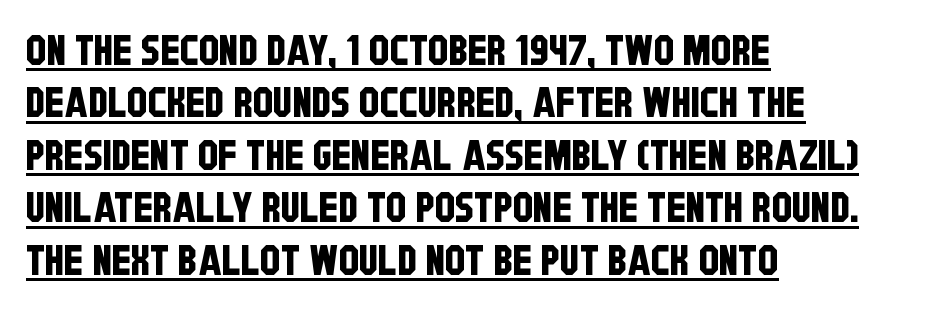
What kind of face is this? One without serifs — a sans. This block has exactly the height ordinary leading produces. Visually the block forms a straight wall on the left and a jagged coastline on the right. The rendered words wear a rule along their underside. The letters advance in unequal steps, a hallmark of proportional type. The letters sit at their default tracking, neither squeezed nor spread.
